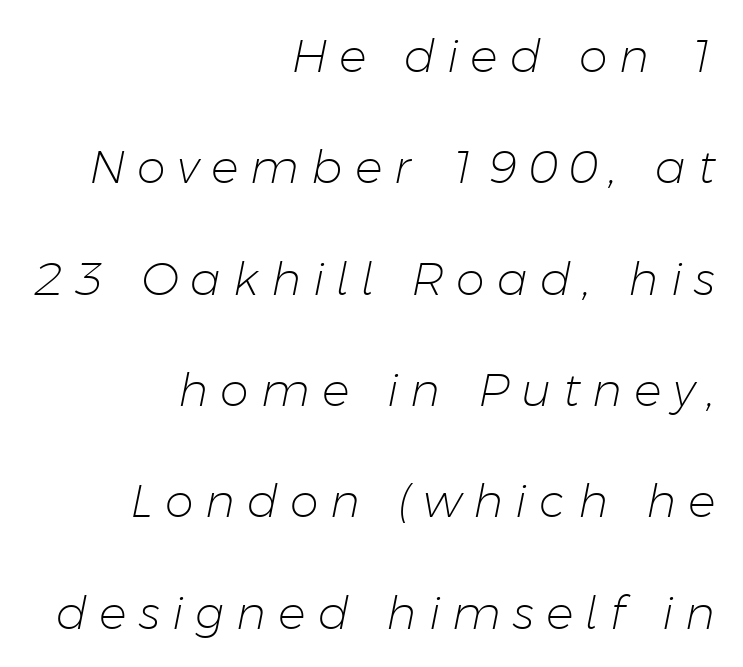
The image shows 46 px light type, italic (leaning right); set right-aligned, loose line spacing (2.42x), unusually wide letter spacing (+0.26 em), not underlined; low stroke contrast and a medium x-height.
